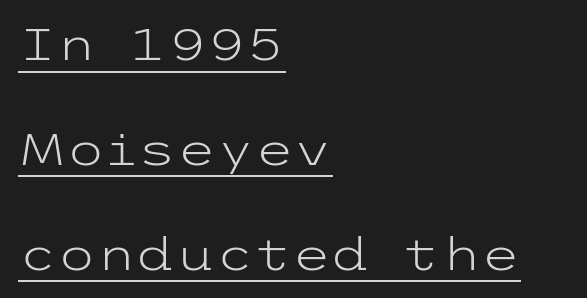
{"serif": "no", "italic": "no", "bold": "no", "weight": "light", "width": "wide", "stroke_contrast": "low", "x_height": "medium", "underline": "yes", "align": "left", "line_spacing": "loose", "line_spacing_ratio": 2.33, "letter_spacing": "normal", "letter_spacing_em": 0.0, "glyph_px": 45}
